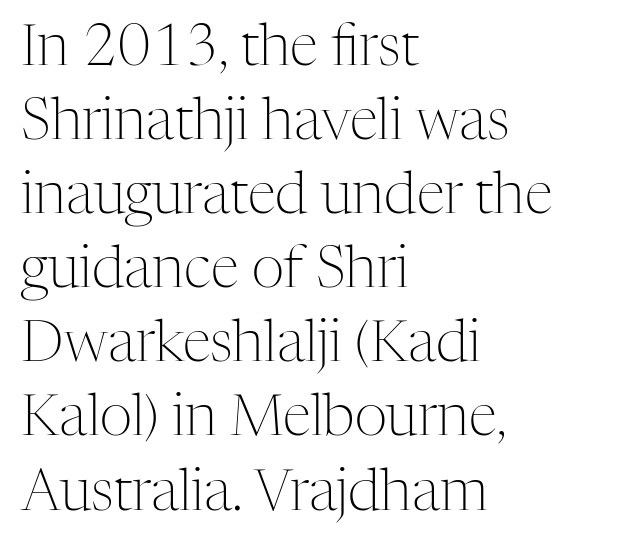
The cut favours lightness, reaching ordinary text weight at its darkest. How would I describe the line gaps? Plain and ordinary. Type style note: has serifs. Italic? Not at all — the glyphs are vertical.
